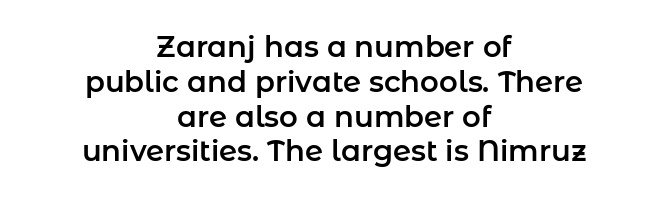
{"serif": "no", "italic": "no", "width": "normal", "stroke_contrast": "low", "x_height": "medium", "monospaced": "no", "underline": "no", "align": "center", "line_spacing_ratio": 1.2, "letter_spacing": "normal", "letter_spacing_em": 0.0, "glyph_px": 29}
